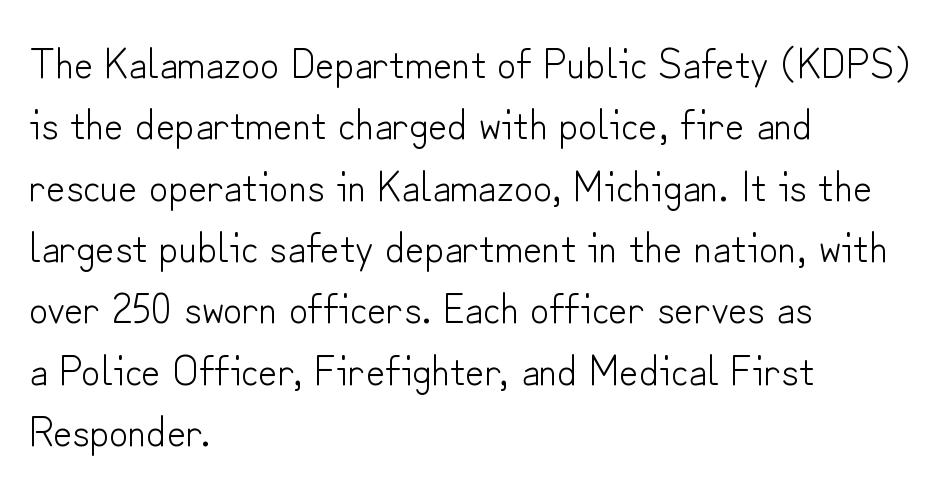
Plain, unruled lines of type. Italic? Not at all — the glyphs are vertical. These lines are rendered in a variable-pitch font. Does the copy run flush right? No — it runs flush left.
